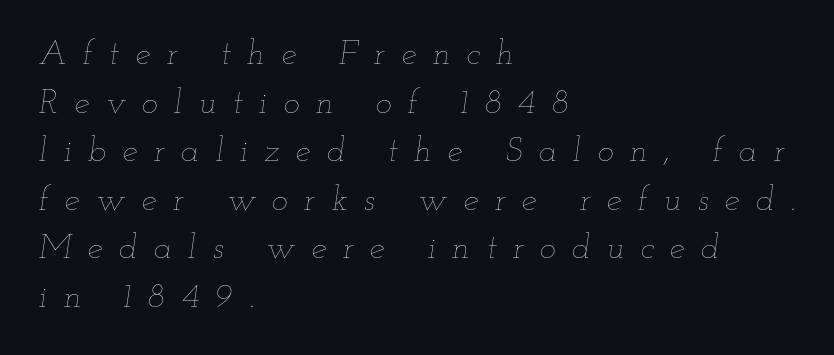
The image shows 34 px thin, wide type, italic (leaning right); set left-aligned, normal line spacing (1.43x), unusually wide letter spacing (+0.48 em), not underlined; low stroke contrast and a small x-height.
